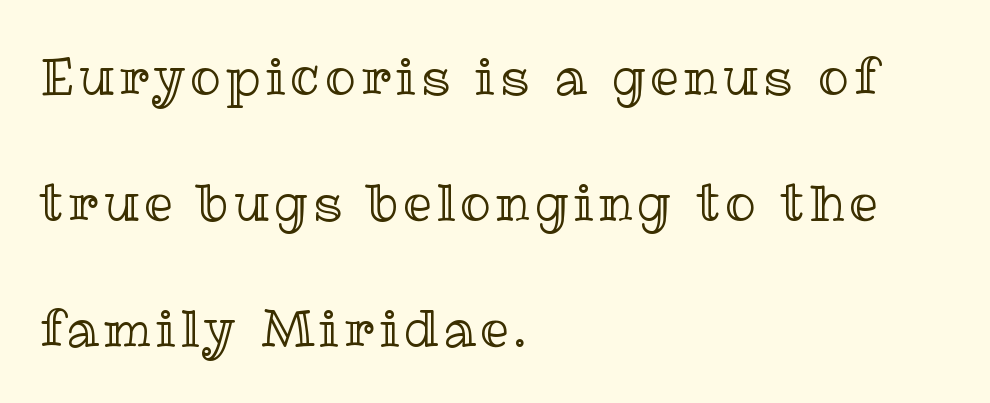
{"italic": "no", "width": "normal", "x_height": "medium", "monospaced": "no", "underline": "no", "align": "left", "line_spacing": "loose", "line_spacing_ratio": 2.47, "glyph_px": 51}
